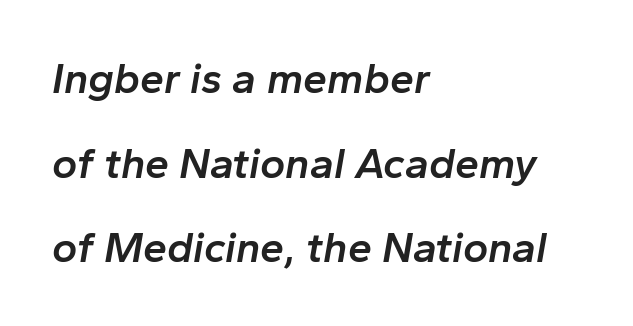
{"italic": "yes", "lean": "right", "slant_degrees": 10, "bold": "semi", "weight": "semibold", "width": "normal", "stroke_contrast": "low", "x_height": "medium", "monospaced": "no", "underline": "no", "align": "left", "line_spacing": "loose", "line_spacing_ratio": 1.97, "letter_spacing": "normal", "letter_spacing_em": 0.0, "glyph_px": 43}
